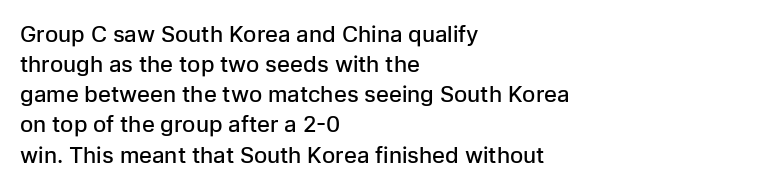
Q: Is the text bold? A: Semi-bold.
Q: Is the text italic (slanted)? A: No, it is upright.
Q: Is the text underlined? A: No.
Q: How is the paragraph aligned? A: Left-aligned.
Q: Is the spacing between letters normal or unusually wide? A: Normal.
Q: Is the spacing between lines tight, normal or loose? A: Normal.
